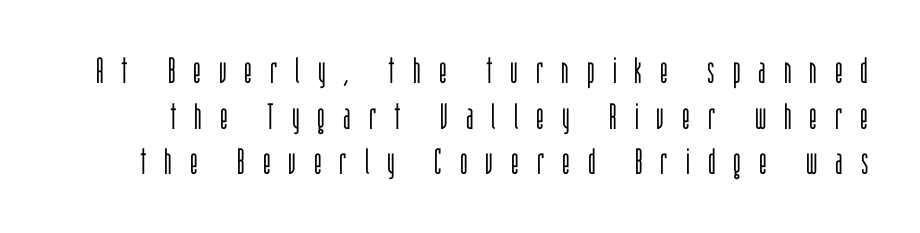
The passage shown is not underscored anywhere. Tall strokes in this sample are plumb rather than angled. Do the characters align in a grid? No, the font is proportional. Students, note that the glyphs here are deliberately spaced far apart. The space between consecutive lines is moderate.
